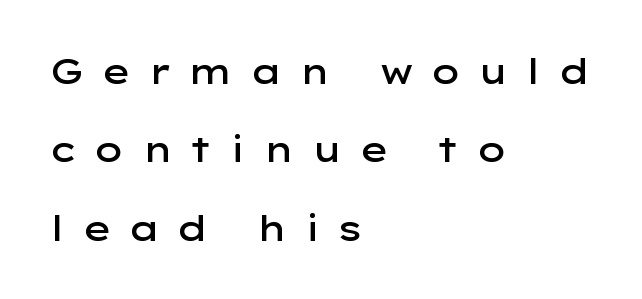
Does extra space separate the letters? Yes, quite a lot of it. Glance below the letters and you will spot only blank space. Each new line begins a long way beneath the previous one. The characters look somewhat weighty, a semibold short of true bold. Line beginnings align vertically; line endings do not.
